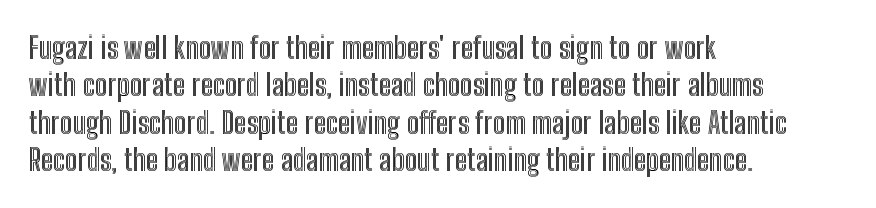
{"italic": "no", "width": "condensed", "x_height": "medium", "monospaced": "no", "underline": "no", "align": "left", "line_spacing": "normal", "line_spacing_ratio": 1.25, "letter_spacing": "normal", "letter_spacing_em": 0.0, "glyph_px": 30}
